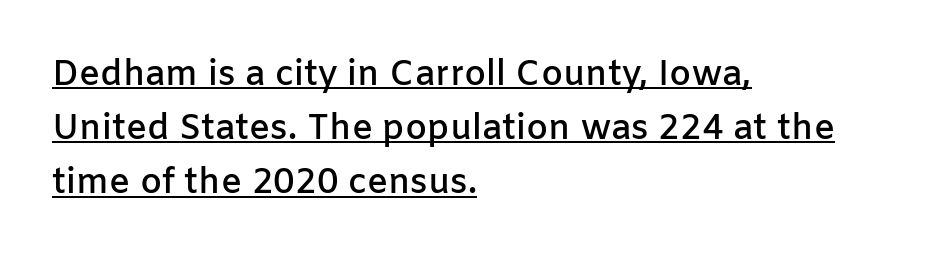
Q: Is the text bold? A: Semi-bold.
Q: Is the text italic (slanted)? A: No, it is upright.
Q: Is the typeface a serif or a sans-serif typeface? A: Sans-serif.
Q: Is the text underlined? A: Yes.
Q: How is the paragraph aligned? A: Left-aligned.
Q: Is the spacing between letters normal or unusually wide? A: Normal.
Q: Is the spacing between lines tight, normal or loose? A: Normal.
Q: Width (condensed, normal, or wide)? A: Normal.
Q: Stroke contrast? A: Low.
Q: x-height? A: Medium.
Q: Monospaced? A: No.
